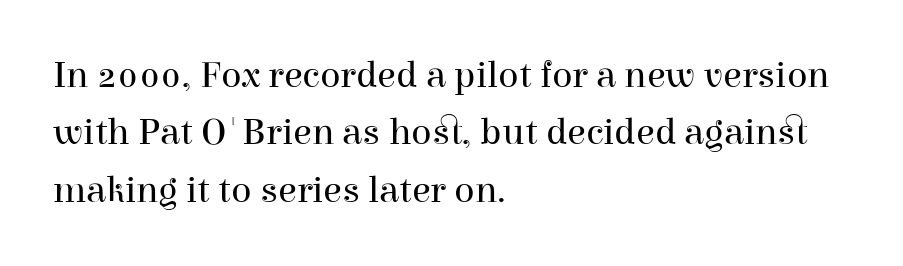
Q: Is the text bold? A: No.
Q: Is the text italic (slanted)? A: No, it is upright.
Q: Is the typeface a serif or a sans-serif typeface? A: Serif.
Q: Is the text underlined? A: No.
Q: How is the paragraph aligned? A: Left-aligned.
Q: Is the spacing between letters normal or unusually wide? A: Normal.
Q: Is the spacing between lines tight, normal or loose? A: Normal.
Q: Width (condensed, normal, or wide)? A: Normal.
Q: Stroke contrast? A: High.
Q: x-height? A: Medium.
Q: Monospaced? A: No.
